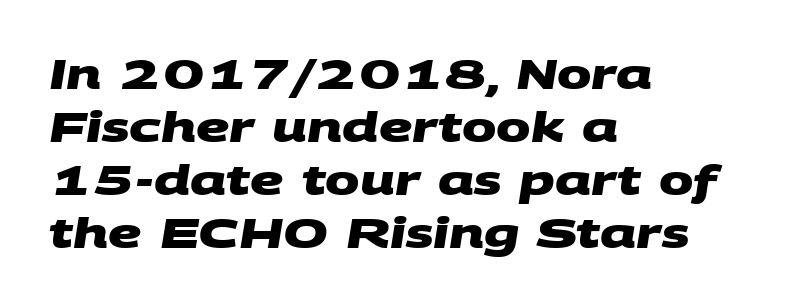
Q: Is the text bold? A: Yes.
Q: Is the typeface a serif or a sans-serif typeface? A: Sans-serif.
Q: Is the text underlined? A: No.
Q: How is the paragraph aligned? A: Left-aligned.
Q: Is the spacing between letters normal or unusually wide? A: Normal.
Q: Is the spacing between lines tight, normal or loose? A: Normal.
Q: Width (condensed, normal, or wide)? A: Wide.
Q: Stroke contrast? A: Medium.
Q: x-height? A: Large.
Q: Monospaced? A: No.
